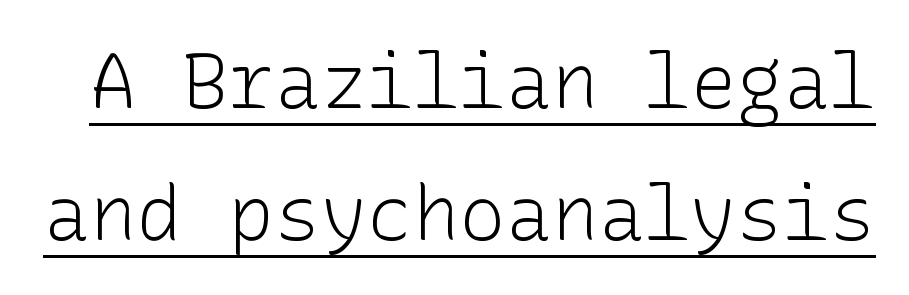
A typesetter would label this face a sans. You can see a thin bar hugging the bottom of the glyphs. The letters look calm and open, with moderate or lighter stems. Upright lettering throughout. A typesetter would call this zero additional tracking.
